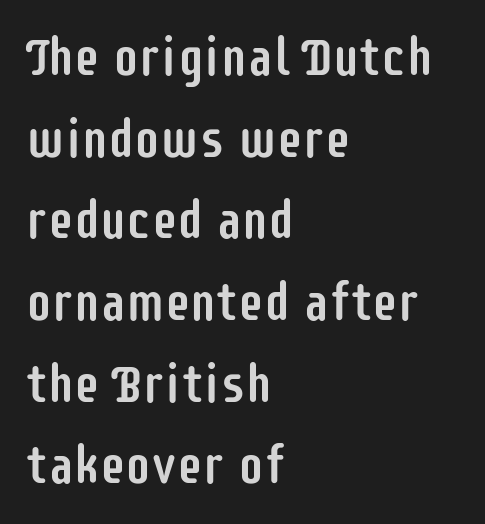
{"serif": "no", "italic": "no", "width": "condensed", "stroke_contrast": "low", "x_height": "large", "monospaced": "no", "underline": "no", "align": "left", "line_spacing": "normal", "line_spacing_ratio": 1.57, "letter_spacing": "normal", "letter_spacing_em": 0.0, "glyph_px": 52}
